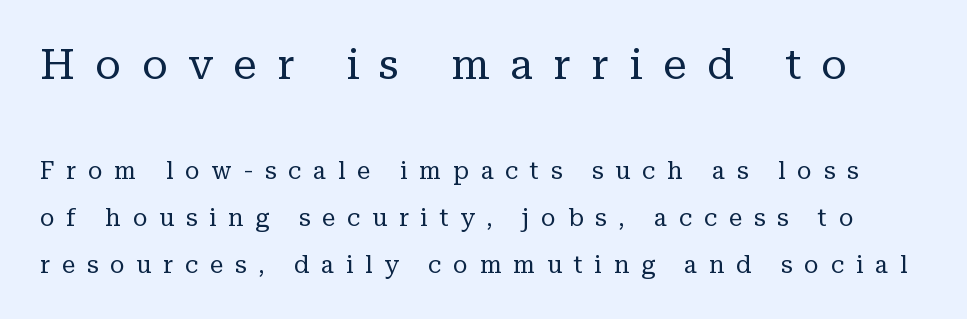
{"serif": "yes", "italic": "no", "bold": "no", "weight": "regular", "width": "normal", "stroke_contrast": "low", "x_height": "medium", "monospaced": "no", "underline": "no", "line_spacing": "loose", "line_spacing_ratio": 1.96, "letter_spacing": "wide", "letter_spacing_em": 0.49, "larger_block": "first", "size_ratio": 1.75, "glyph_px": 42}
